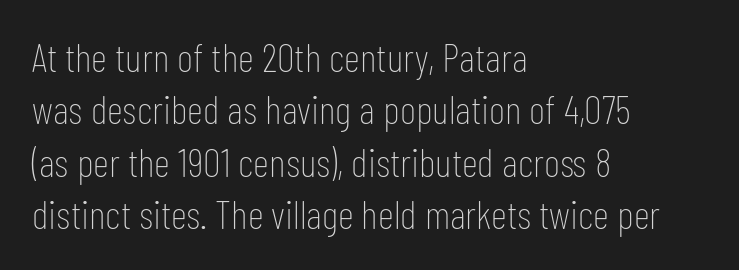
Stroke terminals: plain, sans-serif. The typesetting does not lean heavy: it is not bold. Line starts are locked; line ends wander. In terms of leading, this rendering sits right in the middle. These lines keep a tight, regular rhythm from letter to letter.
